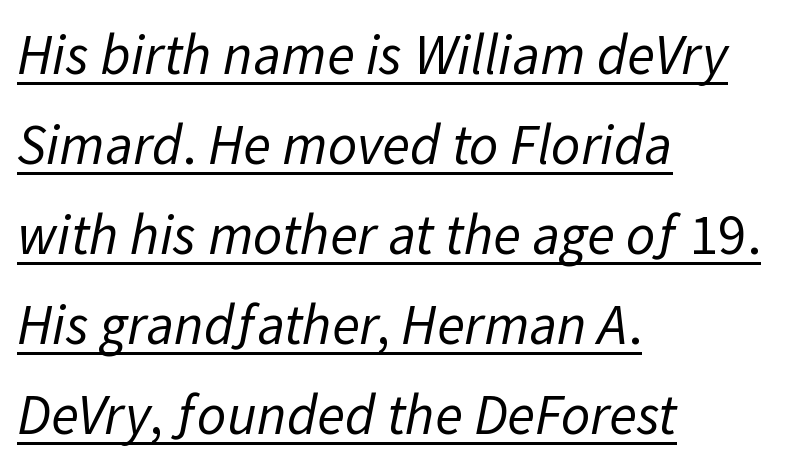
Students, observe the line beneath the letters — that is underlining. Leftover space on each line is placed entirely after the last word. The passage shown has conventional tracking throughout. Look at the bottom of the vertical strokes: they stop flat, with no serifs. Stroke mass is kept to a normal reading level or below.
